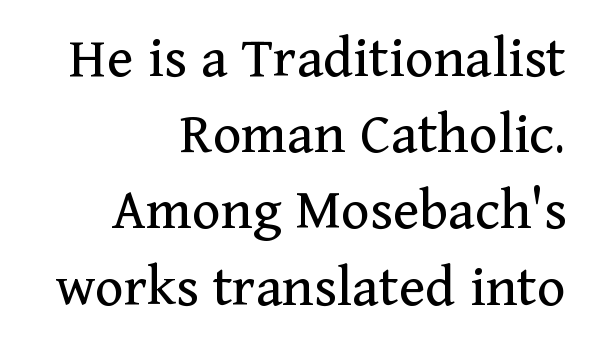
{"serif": "yes", "italic": "no", "bold": "no", "weight": "regular", "width": "normal", "stroke_contrast": "medium", "x_height": "medium", "monospaced": "no", "underline": "no", "align": "right", "line_spacing": "normal", "line_spacing_ratio": 1.25, "letter_spacing": "normal", "letter_spacing_em": 0.0, "glyph_px": 61}
